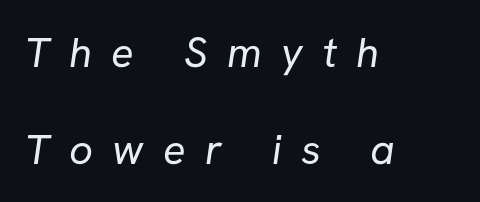
Character widths vary here, with narrow letters taking less room than wide ones. Caption: expanded tracking, letters set apart. Only glyphs here, with clear space below each row. The typeface has the unassuming heft of standard copy or less. Is the block centered? No — it sits flush against the left margin. Check where the strokes stop: nothing finishes them off — pure sans.
